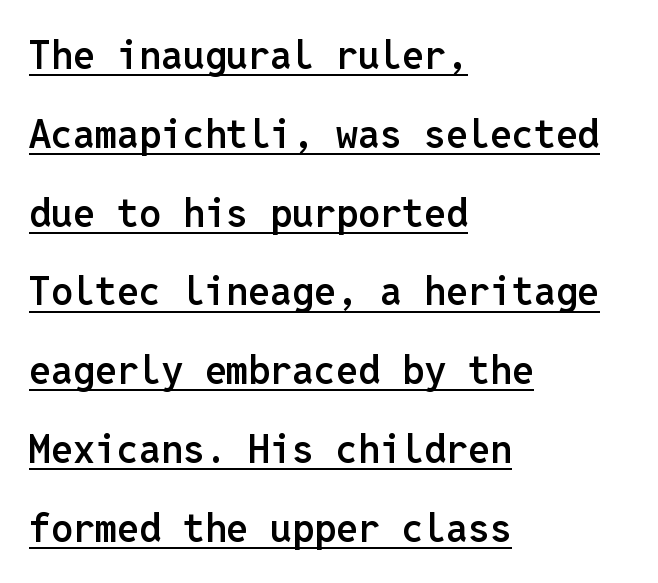
The specimen reads as upright at a glance. Caption: multi-line text, flush left, ragged right. Beneath each row of characters lies a ruled line. Monospaced: the letters line up in strict vertical columns. This rendering leaves character spacing at its baseline value.
